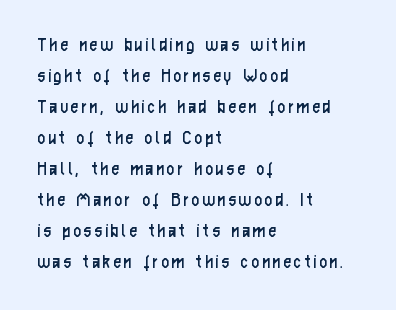
Ordinary non-slanted type is in use. Unmarked baselines from the first word to the last. Each line starts at the same left margin while the right side varies. Normally led — the rows are evenly, conventionally spaced.
